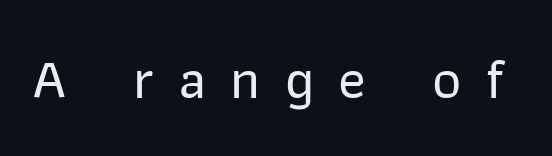
Q: Is the text italic (slanted)? A: No, it is upright.
Q: Is the typeface a serif or a sans-serif typeface? A: Sans-serif.
Q: Is the text underlined? A: No.
Q: Is the spacing between letters normal or unusually wide? A: Unusually wide.
Q: Width (condensed, normal, or wide)? A: Normal.
Q: Stroke contrast? A: Low.
Q: x-height? A: Medium.
Q: Monospaced? A: No.
